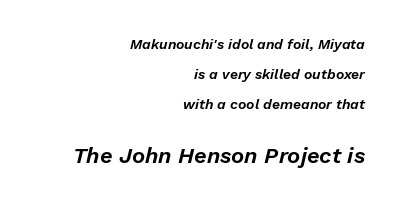
The image shows 22 px text type, italic (leaning right); set right-aligned, loose line spacing (2.13x), normal letter spacing, not underlined; the second (bottom) block is 1.57x larger.
